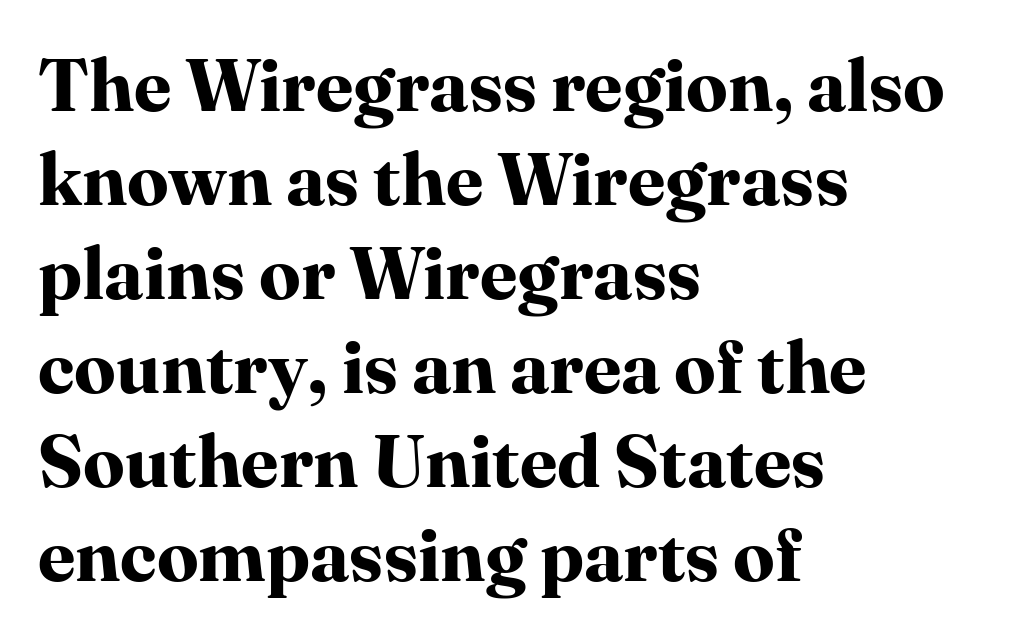
Every row of glyphs begins at an identical x-position on the left. Do the letters lean? They stand straight. The designer left line spacing at the default. Summary of weight: heavy, a full bold. Spacing verdict: proportional, widths tailored to each character. Typographically, this falls in the serif category.
